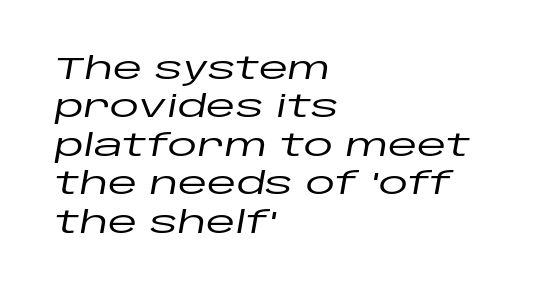
The image shows 30 px wide type, italic (leaning right); set left-aligned, normal line spacing (1.28x), normal letter spacing, not underlined; low stroke contrast and a large x-height.
